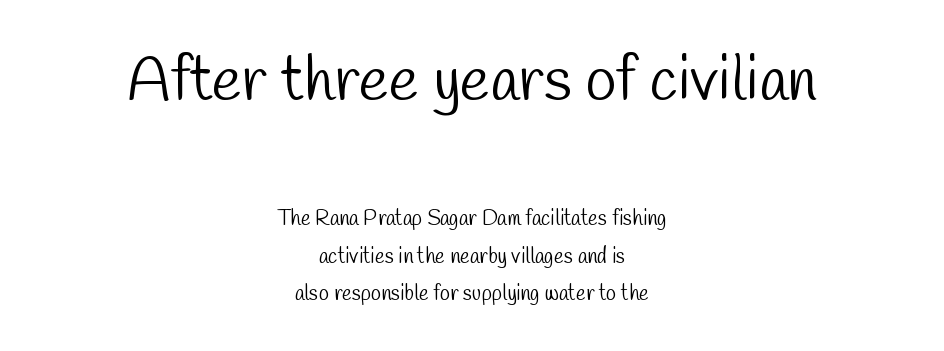
The image shows 63 px light, condensed sans-serif type; set centered, line spacing 1.8x, normal letter spacing, not underlined; the first (top) block is 3.0x larger; low stroke contrast and a medium x-height.
